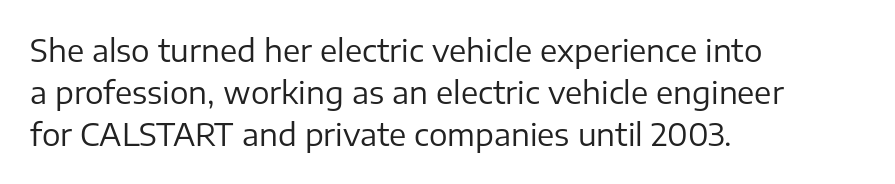
{"serif": "no", "italic": "no", "bold": "no", "weight": "regular", "width": "normal", "stroke_contrast": "low", "x_height": "medium", "monospaced": "no", "underline": "no", "align": "left", "line_spacing": "normal", "line_spacing_ratio": 1.36, "letter_spacing": "normal", "letter_spacing_em": 0.0, "glyph_px": 31}
